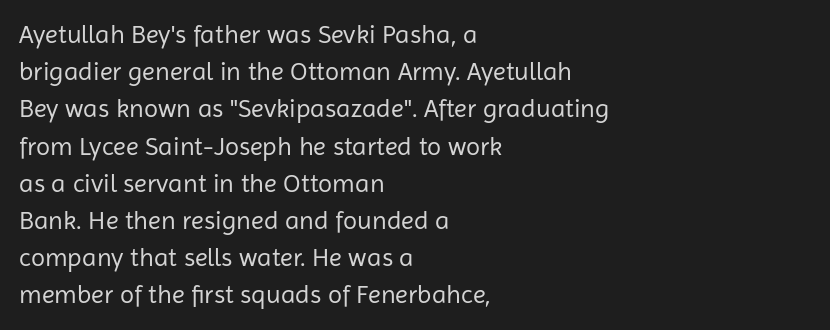
Q: Is the text bold? A: No.
Q: Is the text italic (slanted)? A: No, it is upright.
Q: Is the text underlined? A: No.
Q: How is the paragraph aligned? A: Left-aligned.
Q: Is the spacing between letters normal or unusually wide? A: Normal.
Q: Is the spacing between lines tight, normal or loose? A: Normal.
